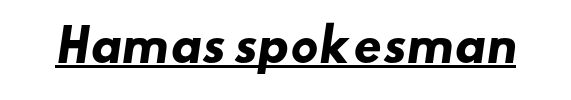
Q: Is the text bold? A: Yes.
Q: Is the typeface a serif or a sans-serif typeface? A: Sans-serif.
Q: Is the text underlined? A: Yes.
Q: Is the spacing between letters normal or unusually wide? A: Normal.
Q: Width (condensed, normal, or wide)? A: Wide.
Q: Stroke contrast? A: Low.
Q: x-height? A: Small.
Q: Monospaced? A: No.
